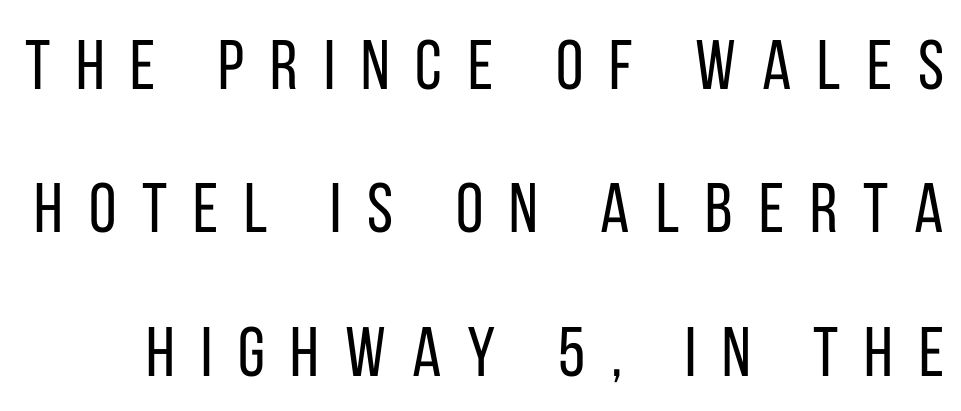
The image shows 70 px regular-weight, condensed sans-serif type, upright; set loose line spacing (2.05x), unusually wide letter spacing (+0.37 em), not underlined; low stroke contrast and a large x-height.
